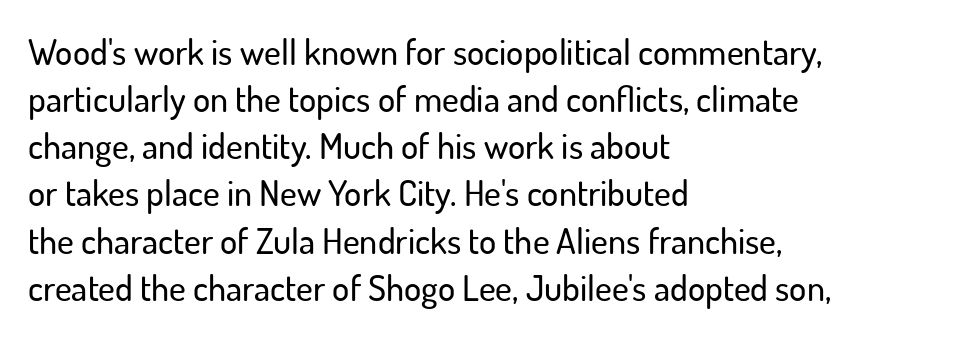
Q: Is the text italic (slanted)? A: No, it is upright.
Q: Is the typeface a serif or a sans-serif typeface? A: Sans-serif.
Q: Is the text underlined? A: No.
Q: How is the paragraph aligned? A: Left-aligned.
Q: Is the spacing between letters normal or unusually wide? A: Normal.
Q: Is the spacing between lines tight, normal or loose? A: Normal.
Q: Width (condensed, normal, or wide)? A: Normal.
Q: Stroke contrast? A: Low.
Q: x-height? A: Small.
Q: Monospaced? A: No.
